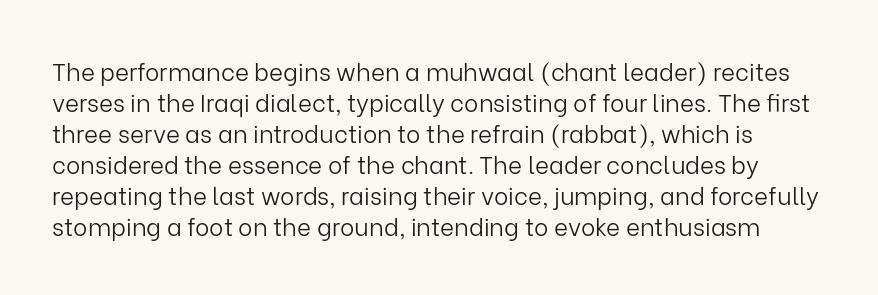
The image shows 24 px text type, upright; set normal line spacing (1.29x), normal letter spacing, not underlined.
